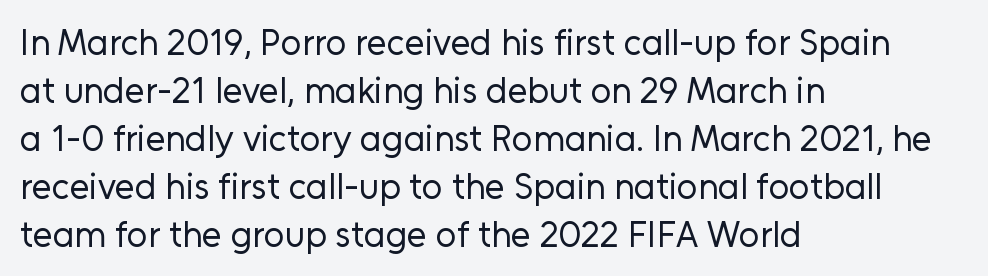
The image shows 36 px regular-weight sans-serif type, upright; set left-aligned, normal line spacing (1.33x), normal letter spacing, not underlined; low stroke contrast and a medium x-height.
